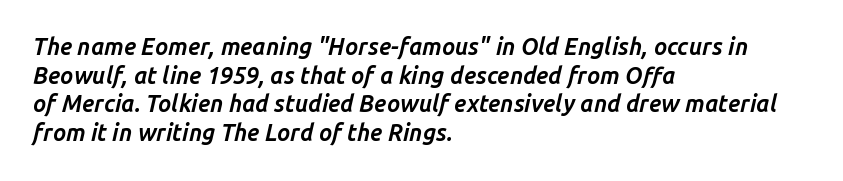
The image shows 23 px bold type, italic (leaning right); set left-aligned, normal line spacing (1.25x), normal letter spacing, not underlined.
